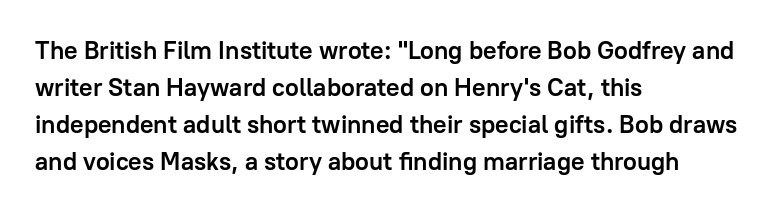
The image shows 25 px bold type, upright; set left-aligned, normal line spacing (1.48x), normal letter spacing, not underlined.
